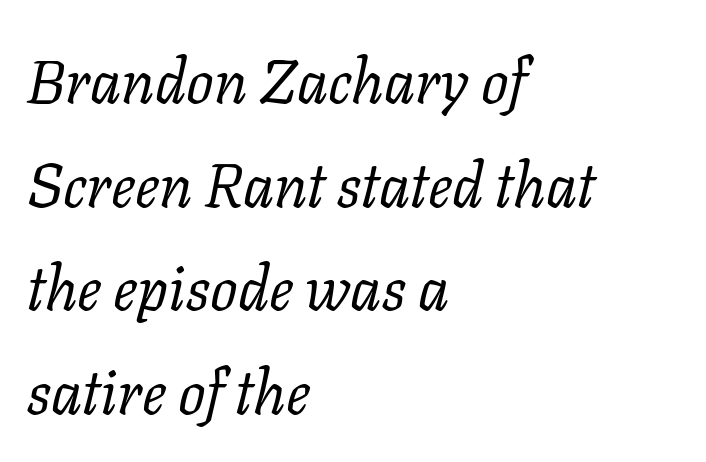
The baseline area is clear. The typeface has the unassuming heft of standard copy or less. You could not count columns in this text — the font is proportionally spaced. Look at the tracking — it's just the regular setting, nothing added.
